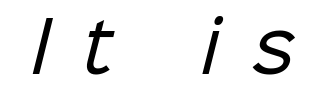
The image shows 69 px regular-weight sans-serif type; set unusually wide letter spacing (+0.47 em), not underlined; low stroke contrast and a medium x-height.
